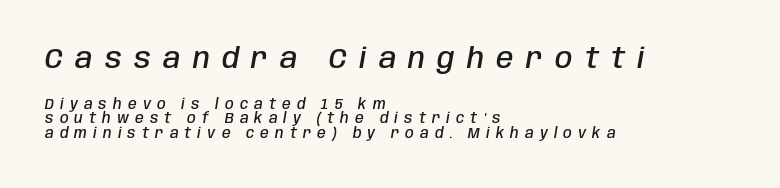
The image shows 28 px semibold, condensed type, italic (leaning right); set left-aligned, tight line spacing (1.05x), unusually wide letter spacing (+0.44 em), not underlined; the first (top) block is 2.0x larger; low stroke contrast and a large x-height.
